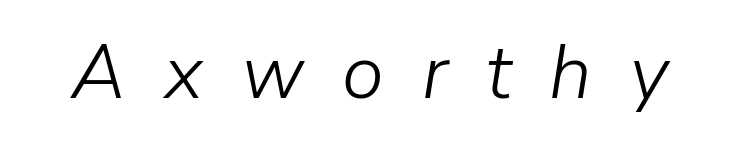
{"italic": "yes", "lean": "right", "slant_degrees": 9, "bold": "no", "weight": "light", "width": "normal", "stroke_contrast": "low", "x_height": "medium", "monospaced": "no", "underline": "no", "letter_spacing": "wide", "letter_spacing_em": 0.5, "glyph_px": 76}
